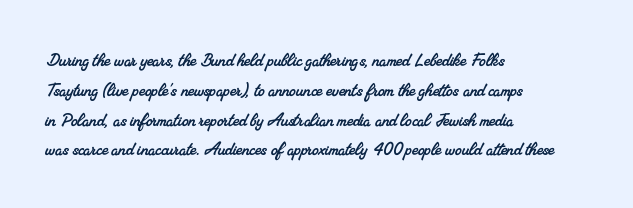
{"underline": "no", "align": "left", "line_spacing": "normal", "line_spacing_ratio": 1.42, "letter_spacing": "normal", "letter_spacing_em": 0.0, "glyph_px": 21}
